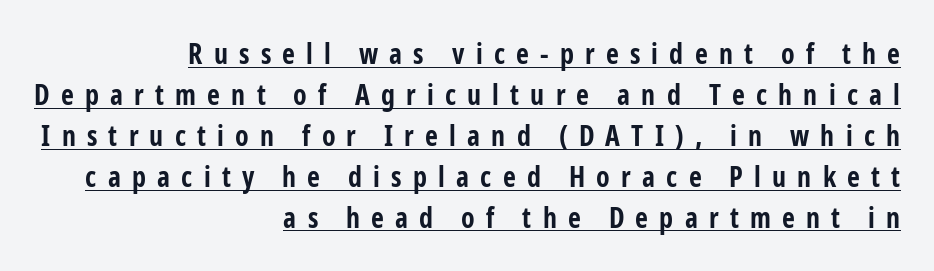
{"serif": "no", "italic": "no", "bold": "yes", "weight": "bold", "width": "condensed", "stroke_contrast": "low", "x_height": "medium", "monospaced": "no", "underline": "yes", "align": "right", "line_spacing": "normal", "line_spacing_ratio": 1.46, "letter_spacing": "wide", "letter_spacing_em": 0.4, "glyph_px": 28}
